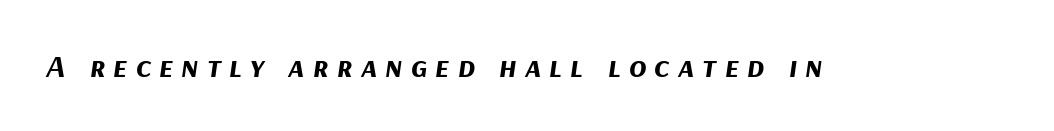
The image shows 32 px bold type, italic (leaning right); set unusually wide letter spacing (+0.25 em), not underlined; medium stroke contrast and a medium x-height.
